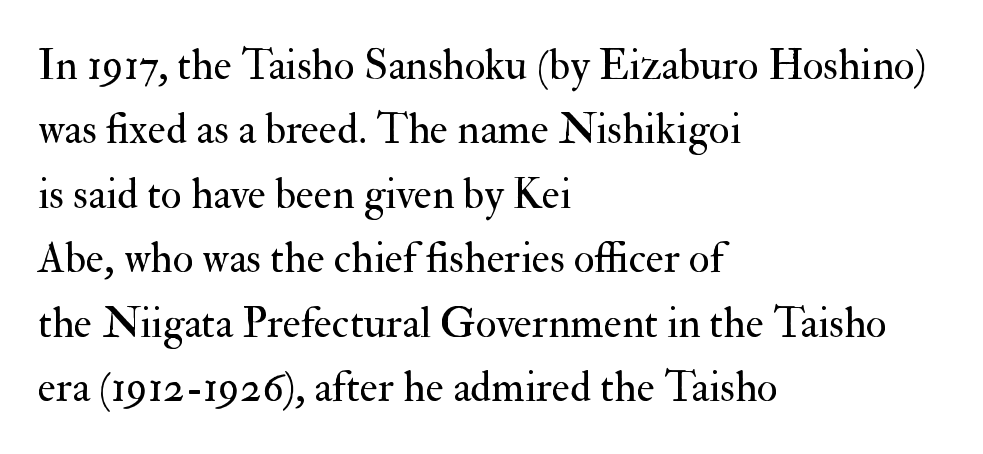
Is this a sans? No — the strokes have serifs. The letters stand straight up with perfectly vertical stems. The letters advance in unequal steps, a hallmark of proportional type. In terms of leading, this rendering sits right in the middle.
